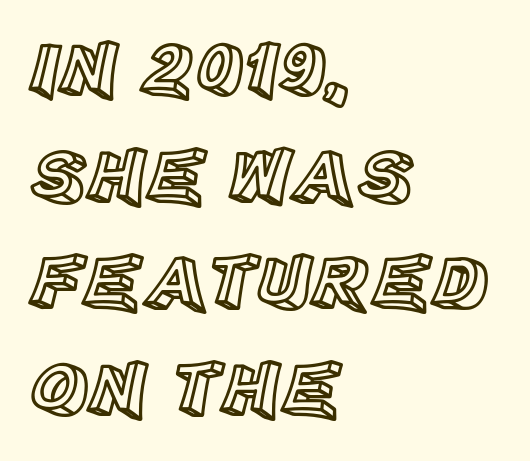
The image shows 79 px text type; set left-aligned, normal line spacing (1.35x), normal letter spacing, not underlined; a large x-height.
